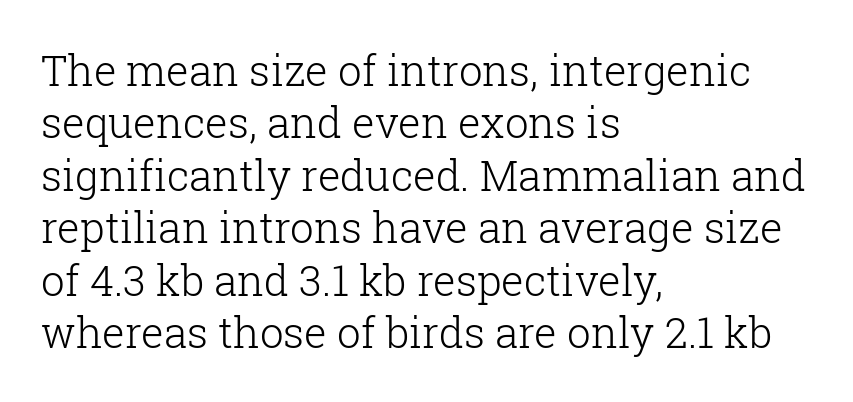
Q: Is the text bold? A: No.
Q: Is the text italic (slanted)? A: No, it is upright.
Q: Is the typeface a serif or a sans-serif typeface? A: Serif.
Q: Is the text underlined? A: No.
Q: How is the paragraph aligned? A: Left-aligned.
Q: Is the spacing between letters normal or unusually wide? A: Normal.
Q: Is the spacing between lines tight, normal or loose? A: Normal.
Q: Width (condensed, normal, or wide)? A: Normal.
Q: Stroke contrast? A: Low.
Q: x-height? A: Medium.
Q: Monospaced? A: No.
